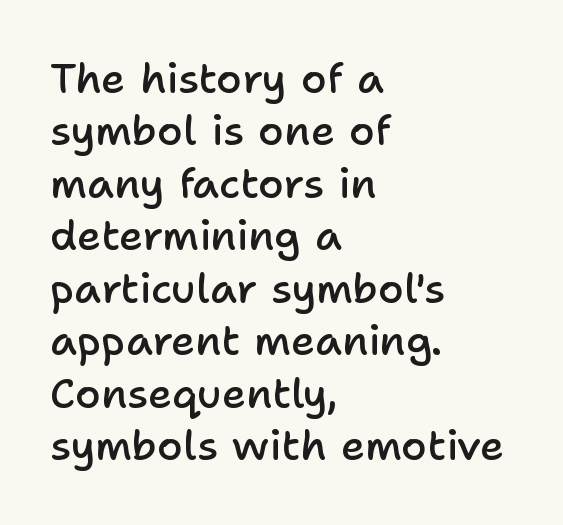
The image shows 42 px semibold sans-serif type, upright; set left-aligned, normal line spacing (1.25x), normal letter spacing, not underlined; low stroke contrast and a medium x-height.
